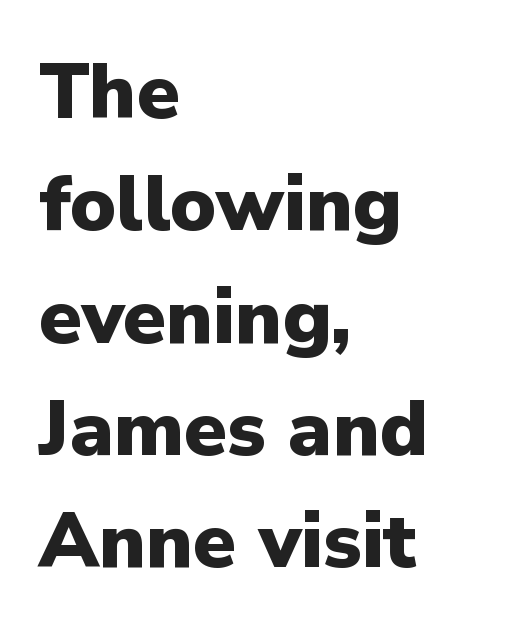
Q: Is the text bold? A: Yes.
Q: Is the text italic (slanted)? A: No, it is upright.
Q: Is the typeface a serif or a sans-serif typeface? A: Sans-serif.
Q: Is the text underlined? A: No.
Q: How is the paragraph aligned? A: Left-aligned.
Q: Is the spacing between letters normal or unusually wide? A: Normal.
Q: Is the spacing between lines tight, normal or loose? A: Normal.
Q: Width (condensed, normal, or wide)? A: Normal.
Q: Stroke contrast? A: Low.
Q: x-height? A: Medium.
Q: Monospaced? A: No.
